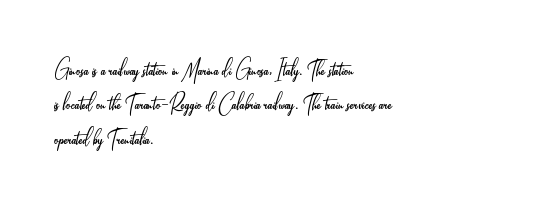
{"serif": "no", "bold": "no", "weight": "light", "width": "condensed", "stroke_contrast": "low", "x_height": "small", "monospaced": "no", "underline": "no", "align": "left", "line_spacing_ratio": 1.23, "letter_spacing": "normal", "letter_spacing_em": 0.0, "glyph_px": 28}
